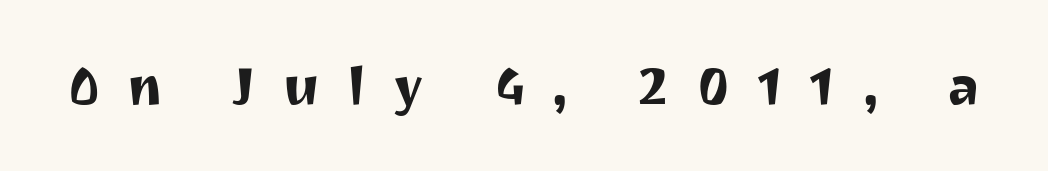
The image shows 54 px sans-serif type, upright; set unusually wide letter spacing (+0.5 em), not underlined; medium stroke contrast and a medium x-height.
